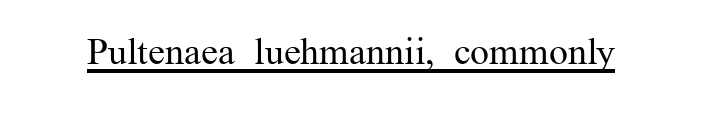
{"serif": "yes", "italic": "no", "bold": "no", "weight": "regular", "width": "normal", "stroke_contrast": "medium", "x_height": "medium", "monospaced": "no", "underline": "yes", "letter_spacing": "normal", "letter_spacing_em": 0.0, "glyph_px": 38}
